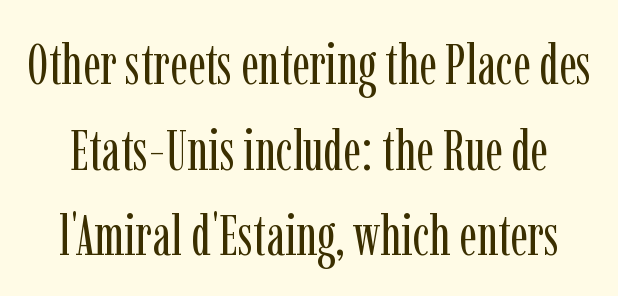
Q: Is the text bold? A: No.
Q: Is the text italic (slanted)? A: No, it is upright.
Q: Is the typeface a serif or a sans-serif typeface? A: Serif.
Q: Is the text underlined? A: No.
Q: Is the spacing between letters normal or unusually wide? A: Normal.
Q: Is the spacing between lines tight, normal or loose? A: Normal.
Q: Width (condensed, normal, or wide)? A: Condensed.
Q: Stroke contrast? A: Low.
Q: x-height? A: Medium.
Q: Monospaced? A: No.
